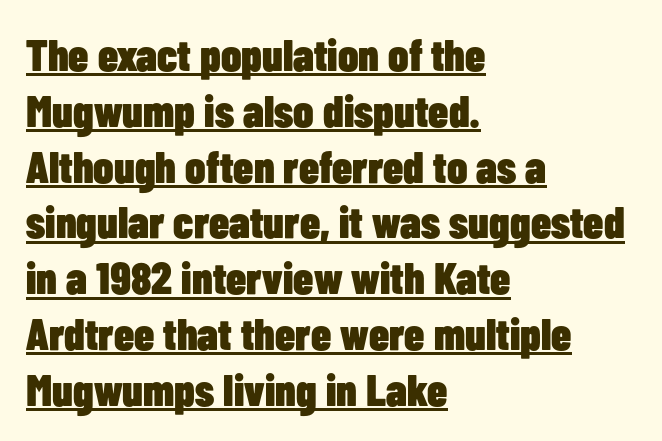
The image shows 45 px heavy, condensed sans-serif type, upright; set left-aligned, line spacing 1.24x, normal letter spacing, underlined; low stroke contrast and a medium x-height.
